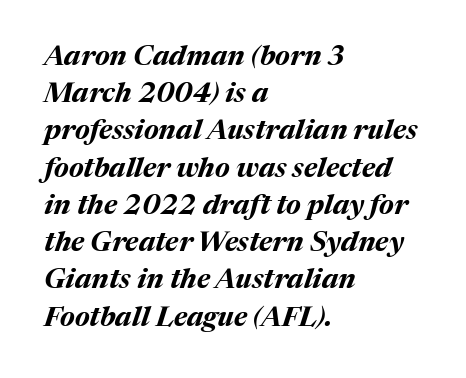
The image shows 28 px bold type, italic (leaning right); set left-aligned, normal line spacing (1.33x), normal letter spacing, not underlined; medium stroke contrast and a medium x-height.
